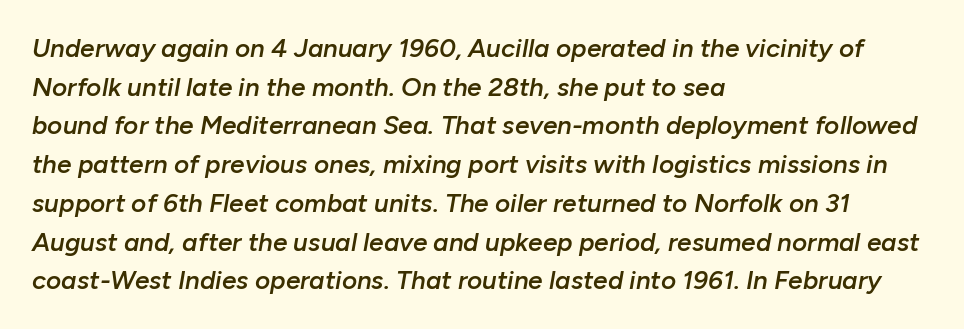
The image shows 26 px text type, italic (leaning right); set left-aligned, normal line spacing (1.49x), normal letter spacing, not underlined.
